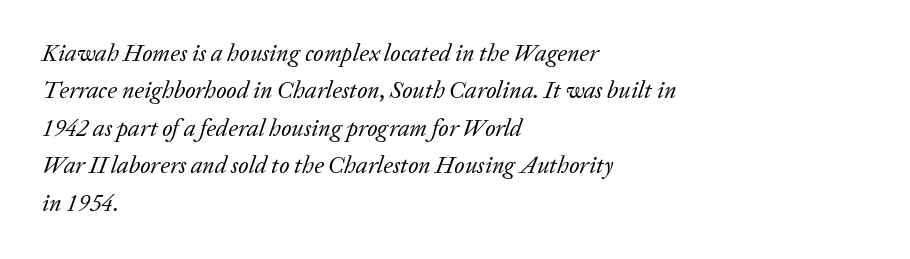
{"italic": "yes", "lean": "right", "slant_degrees": 20, "bold": "no", "underline": "no", "align": "left", "line_spacing": "normal", "line_spacing_ratio": 1.56, "letter_spacing": "normal", "letter_spacing_em": 0.0, "glyph_px": 24}
